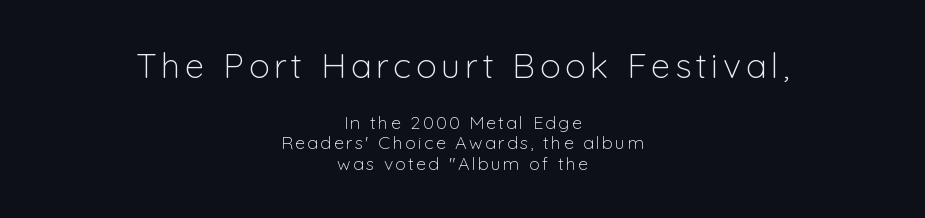
Q: Is the text bold? A: No.
Q: Is the text italic (slanted)? A: No, it is upright.
Q: Is the typeface a serif or a sans-serif typeface? A: Sans-serif.
Q: Is the text underlined? A: No.
Q: How is the paragraph aligned? A: Centered.
Q: Is the spacing between lines tight, normal or loose? A: Tight.
Q: Which block of text is set in a larger size, the first (top) or the second (bottom)? A: The first (top) one.
Q: Width (condensed, normal, or wide)? A: Normal.
Q: Stroke contrast? A: Low.
Q: x-height? A: Medium.
Q: Monospaced? A: No.
